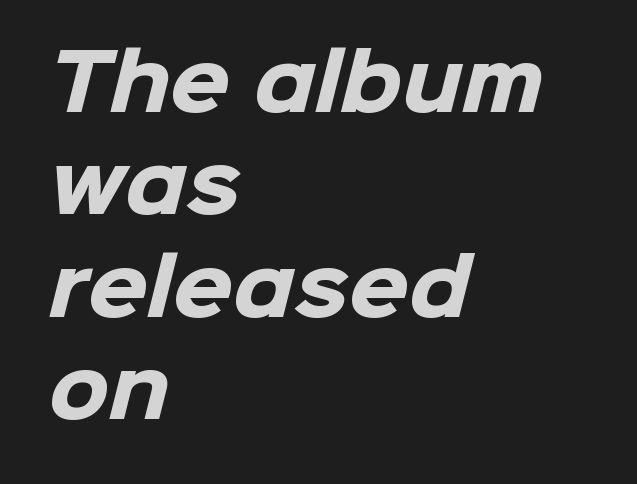
A typesetter would call this proportional, since set widths differ per character. Layout note: lines flush left. Does the type have serifs? No, each stem ends abruptly. This block has exactly the height ordinary leading produces.
